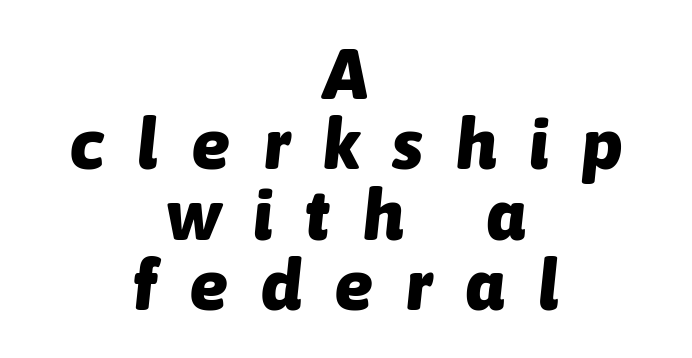
{"italic": "yes", "lean": "right", "slant_degrees": 6, "bold": "yes", "weight": "heavy", "width": "normal", "stroke_contrast": "low", "x_height": "medium", "monospaced": "no", "underline": "no", "align": "center", "line_spacing": "tight", "line_spacing_ratio": 0.99, "letter_spacing": "wide", "letter_spacing_em": 0.47, "glyph_px": 71}
